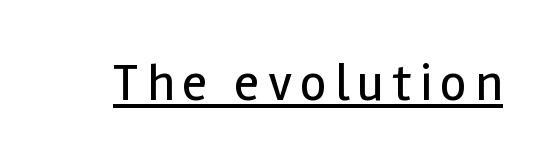
{"serif": "no", "italic": "no", "bold": "no", "weight": "regular", "width": "normal", "x_height": "medium", "monospaced": "no", "underline": "yes", "glyph_px": 53}
